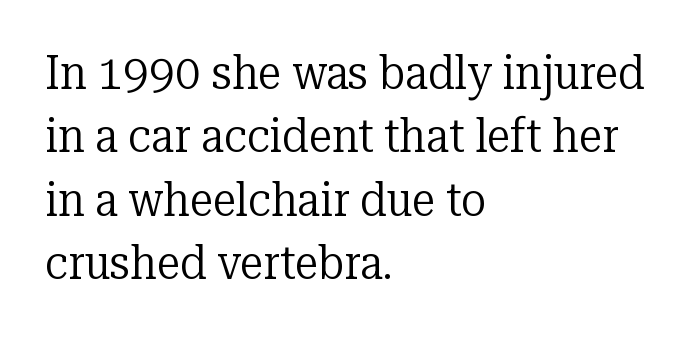
{"serif": "yes", "italic": "no", "bold": "no", "weight": "regular", "width": "normal", "stroke_contrast": "low", "x_height": "medium", "monospaced": "no", "underline": "no", "align": "left", "line_spacing": "normal", "line_spacing_ratio": 1.35, "letter_spacing": "normal", "letter_spacing_em": 0.0, "glyph_px": 47}
